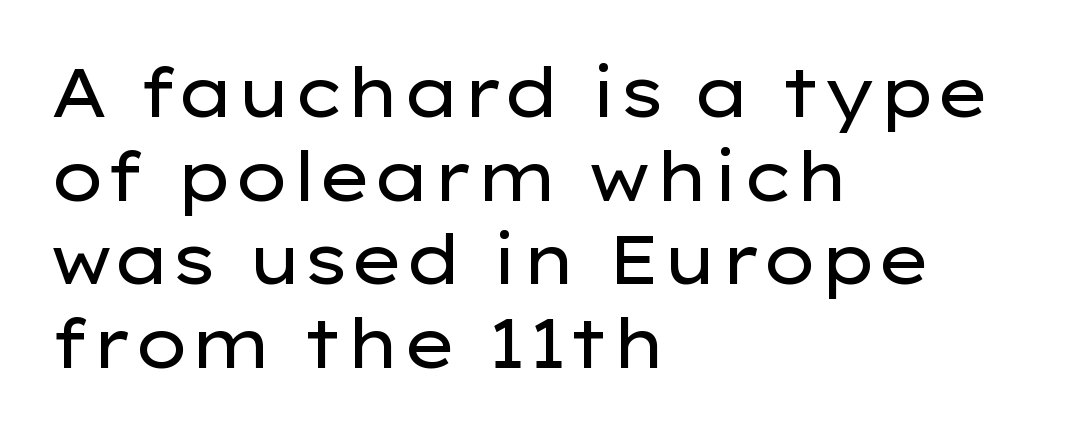
The image shows 68 px regular-weight, wide sans-serif type, upright; set left-aligned, line spacing 1.23x, normal letter spacing, not underlined; low stroke contrast and a medium x-height.
